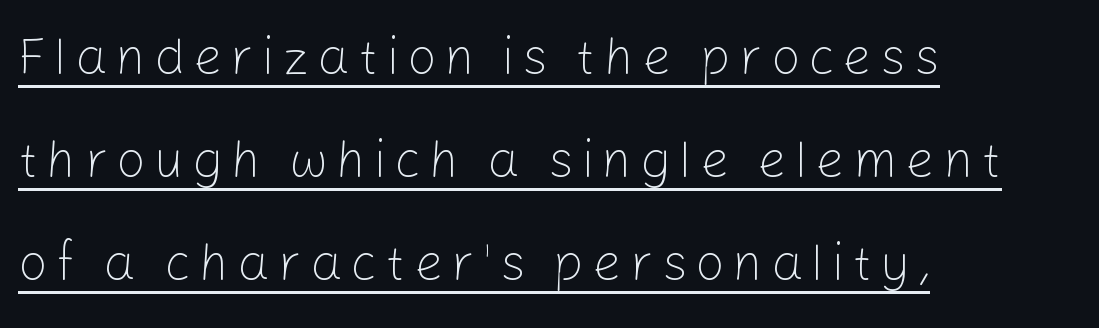
Stem width sits at or under what a default text font uses. When letters stand straight like this, we call the style roman or upright. Teacher's note: observe the even left margin — that is flush-left alignment. The line-height multiplier appears high, well above default.
